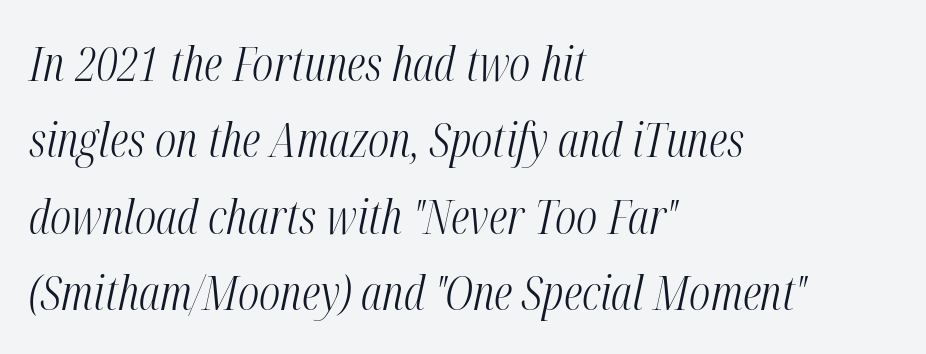
{"italic": "yes", "lean": "right", "slant_degrees": 12, "bold": "no", "weight": "light", "width": "condensed", "stroke_contrast": "medium", "x_height": "medium", "monospaced": "no", "underline": "no", "align": "left", "line_spacing": "normal", "line_spacing_ratio": 1.59, "letter_spacing": "normal", "letter_spacing_em": 0.0, "glyph_px": 48}
